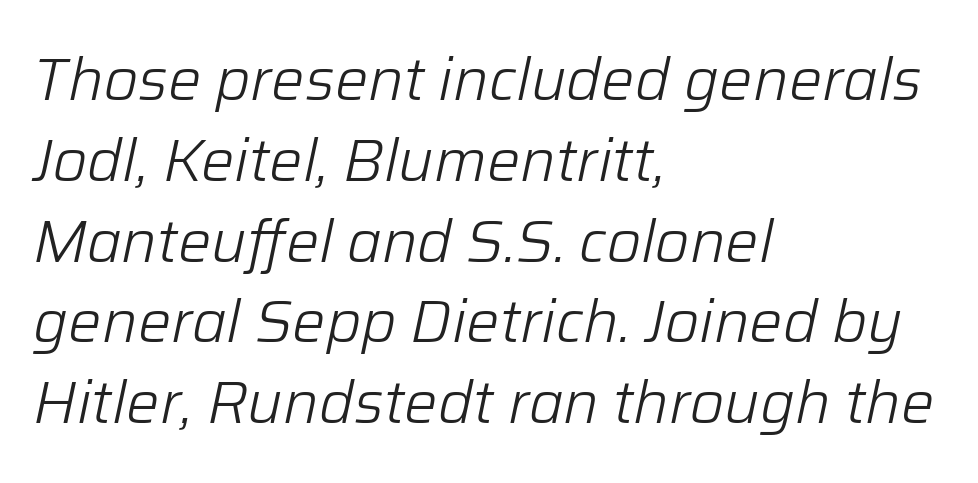
Q: Is the text bold? A: No.
Q: Is the text italic (slanted)? A: Yes, it leans right by about 12 degrees.
Q: Is the text underlined? A: No.
Q: How is the paragraph aligned? A: Left-aligned.
Q: Is the spacing between letters normal or unusually wide? A: Normal.
Q: Is the spacing between lines tight, normal or loose? A: Normal.
Q: Width (condensed, normal, or wide)? A: Normal.
Q: Stroke contrast? A: Low.
Q: x-height? A: Medium.
Q: Monospaced? A: No.
